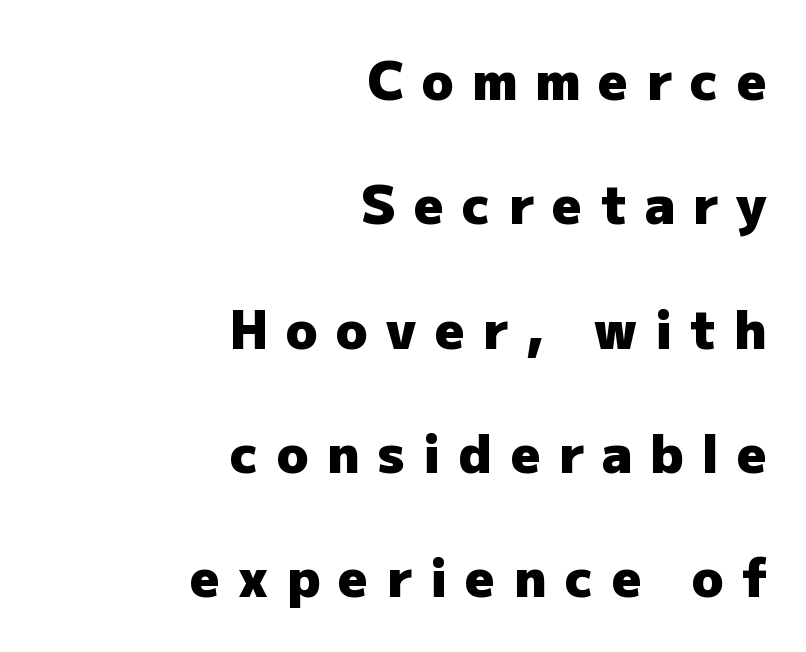
The glyphs have the mass of a bold cut. The type sits square on the baseline with zero lean. Looks like regular typesetting: each glyph gets only the width it needs. Does the type have serifs? No, each stem ends abruptly. Has an underline been added? It has not.
